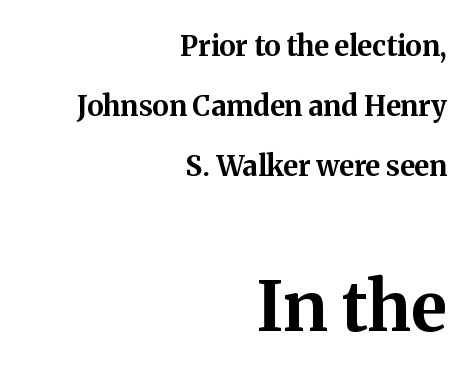
{"serif": "yes", "italic": "no", "bold": "yes", "weight": "bold", "width": "normal", "stroke_contrast": "medium", "x_height": "medium", "monospaced": "no", "underline": "no", "align": "right", "line_spacing": "loose", "line_spacing_ratio": 2.14, "letter_spacing": "normal", "letter_spacing_em": 0.0, "larger_block": "second", "size_ratio": 2.46, "glyph_px": 69}
